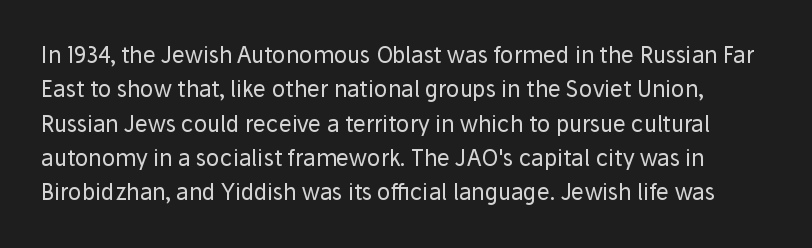
The image shows 22 px text type, upright; set normal line spacing (1.56x), normal letter spacing, not underlined.
